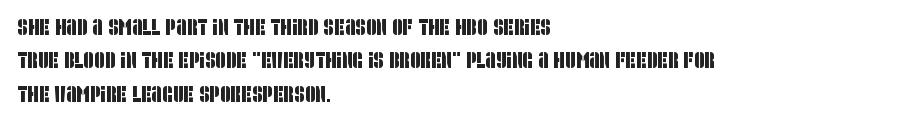
Q: Is the text underlined? A: No.
Q: How is the paragraph aligned? A: Left-aligned.
Q: Is the spacing between letters normal or unusually wide? A: Normal.
Q: Is the spacing between lines tight, normal or loose? A: Normal.
